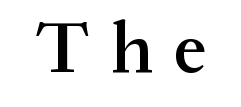
{"serif": "yes", "italic": "no", "bold": "semi", "weight": "semibold", "width": "normal", "stroke_contrast": "medium", "x_height": "medium", "monospaced": "no", "underline": "no", "letter_spacing": "wide", "letter_spacing_em": 0.3, "glyph_px": 72}
